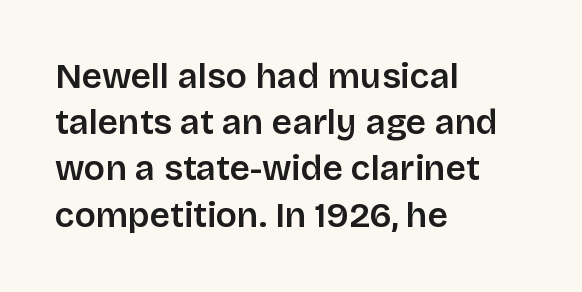
{"serif": "no", "italic": "no", "bold": "semi", "weight": "semibold", "width": "normal", "stroke_contrast": "low", "x_height": "large", "monospaced": "no", "underline": "no", "align": "left", "line_spacing": "normal", "line_spacing_ratio": 1.32, "letter_spacing": "normal", "letter_spacing_em": 0.0, "glyph_px": 35}
